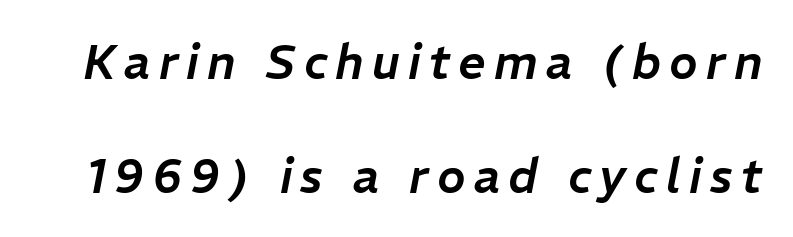
The baseline area is clear. Style check: oblique. A typesetter would call this proportional, since set widths differ per character. Leading is clearly above the norm, producing a sparse column.
